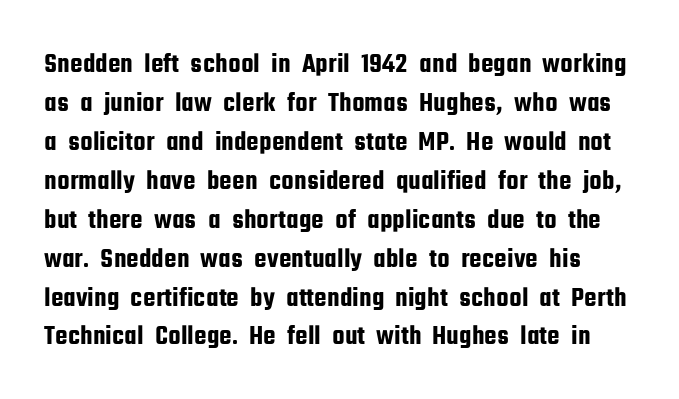
The face used here is a sans, in the tradition of grotesques and geometrics. The glyphs are unaccompanied by any horizontal stroke below them. Posture: vertical. The line texture is even and compact thanks to regular tracking.
